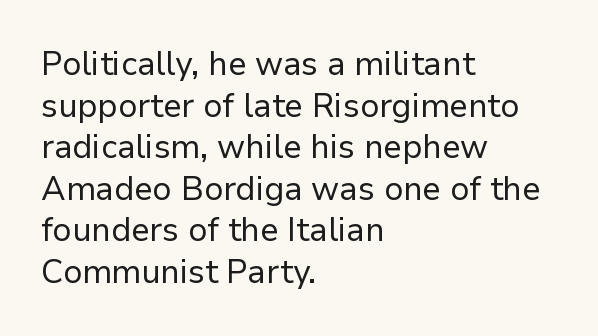
The weight would be labelled regular, book, light, or lighter still. These lines keep a tight, regular rhythm from letter to letter. The rendering uses natural spacing where letterforms have individual widths. A bare baseline throughout the passage. The typesetter chose a ragged-right arrangement here. The font's upright variant was chosen for this text.
